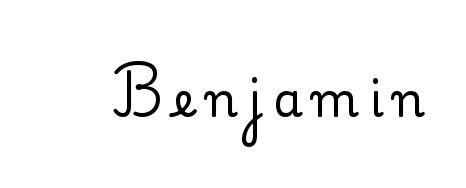
Q: Is the text italic (slanted)? A: No, it is upright.
Q: Is the typeface a serif or a sans-serif typeface? A: Serif.
Q: Is the text underlined? A: No.
Q: Is the spacing between letters normal or unusually wide? A: Unusually wide.
Q: Width (condensed, normal, or wide)? A: Normal.
Q: Stroke contrast? A: Low.
Q: x-height? A: Small.
Q: Monospaced? A: No.
